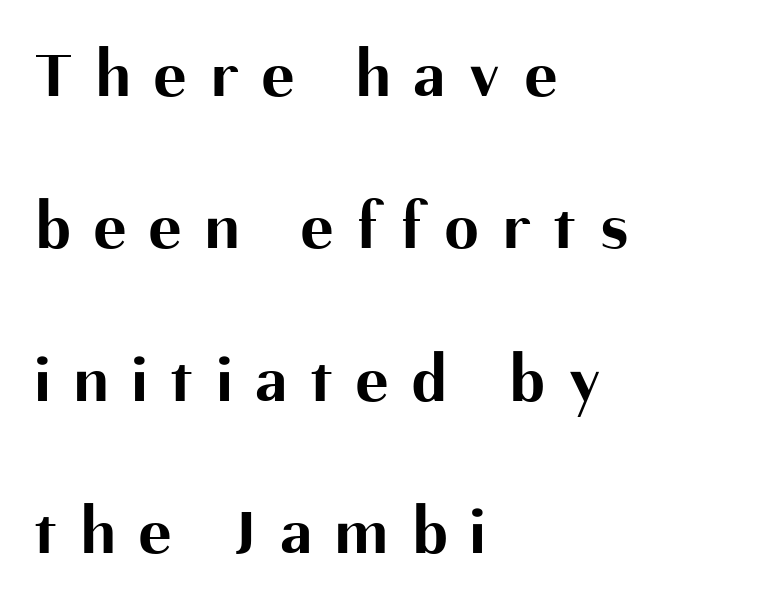
{"serif": "no", "italic": "no", "bold": "yes", "weight": "bold", "width": "normal", "stroke_contrast": "medium", "x_height": "medium", "monospaced": "no", "underline": "no", "align": "left", "line_spacing": "loose", "line_spacing_ratio": 2.24, "letter_spacing": "wide", "letter_spacing_em": 0.35, "glyph_px": 68}
